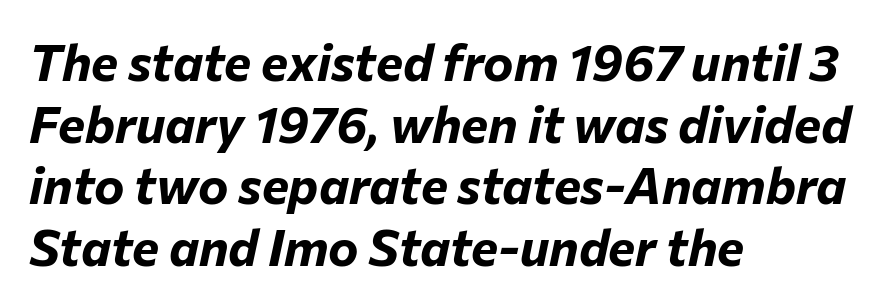
Q: Is the text bold? A: Yes.
Q: Is the text italic (slanted)? A: Yes, it leans right by about 12 degrees.
Q: Is the text underlined? A: No.
Q: How is the paragraph aligned? A: Left-aligned.
Q: Is the spacing between letters normal or unusually wide? A: Normal.
Q: Width (condensed, normal, or wide)? A: Normal.
Q: Stroke contrast? A: Low.
Q: x-height? A: Medium.
Q: Monospaced? A: No.
